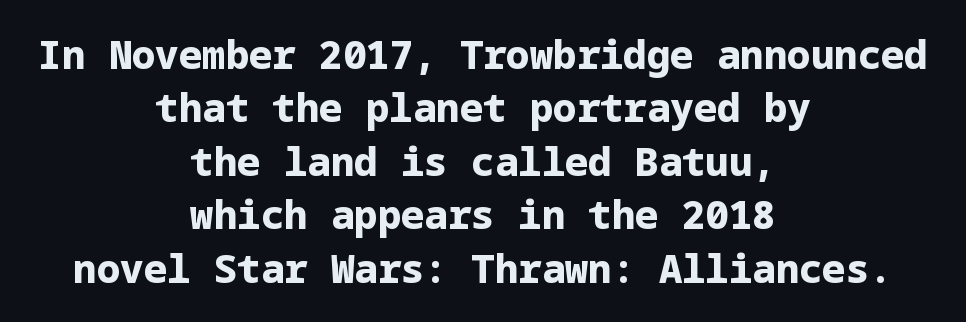
{"serif": "no", "italic": "no", "bold": "yes", "weight": "bold", "width": "normal", "stroke_contrast": "low", "x_height": "medium", "underline": "no", "align": "center", "line_spacing": "normal", "line_spacing_ratio": 1.37, "letter_spacing": "normal", "letter_spacing_em": 0.0, "glyph_px": 39}
